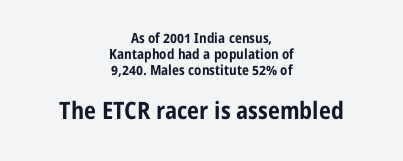
Posture: upright roman. If you squint, the bottom block still reads clearly — it's the larger of the two. Caption: multi-line text, centered on the measure. You could call the tracking neutral — neither tight nor loose. The typesetting leans heavy: a genuine bold. Words float on clear page, feet unadorned.
